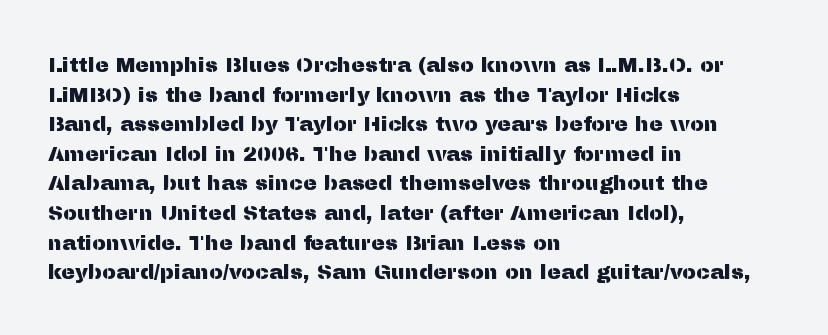
{"italic": "no", "underline": "no", "align": "left", "line_spacing": "normal", "line_spacing_ratio": 1.41, "letter_spacing": "normal", "letter_spacing_em": 0.0, "glyph_px": 21}
